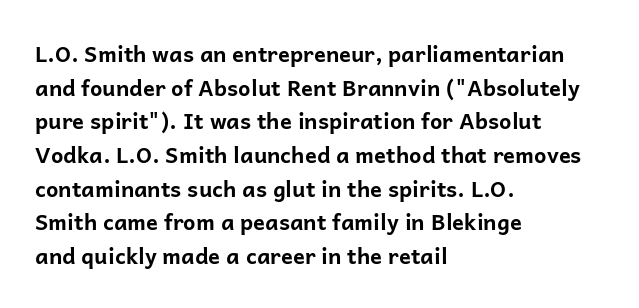
Q: Is the text bold? A: Yes.
Q: Is the text italic (slanted)? A: No, it is upright.
Q: Is the text underlined? A: No.
Q: How is the paragraph aligned? A: Left-aligned.
Q: Is the spacing between letters normal or unusually wide? A: Normal.
Q: Is the spacing between lines tight, normal or loose? A: Normal.
